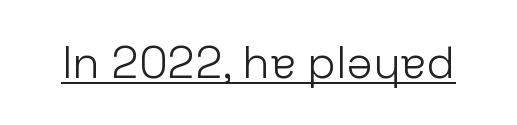
In terms of letterform style, serifs are entirely absent. Here the designer chose a conventional face with non-uniform glyph widths. Compared with a typical body face, this is equally light or lighter still. Students, note that the glyphs here touch the page at normal intervals. Style check: upright.
